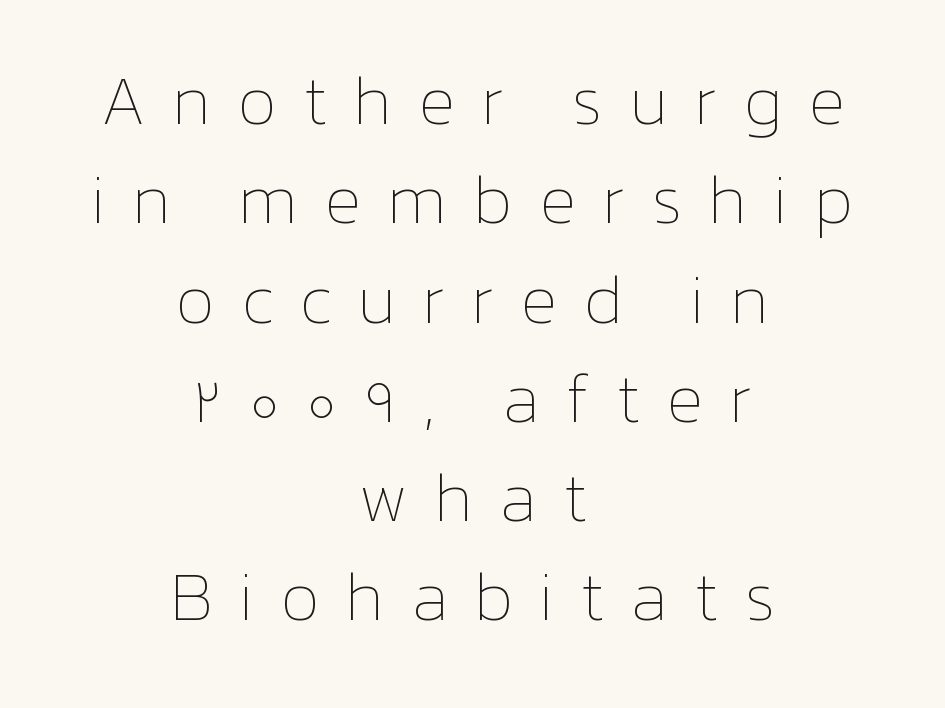
Q: Is the text bold? A: No.
Q: Is the text italic (slanted)? A: No, it is upright.
Q: Is the text underlined? A: No.
Q: How is the paragraph aligned? A: Centered.
Q: Is the spacing between letters normal or unusually wide? A: Unusually wide.
Q: Is the spacing between lines tight, normal or loose? A: Normal.
Q: Width (condensed, normal, or wide)? A: Normal.
Q: Stroke contrast? A: Low.
Q: x-height? A: Medium.
Q: Monospaced? A: No.
